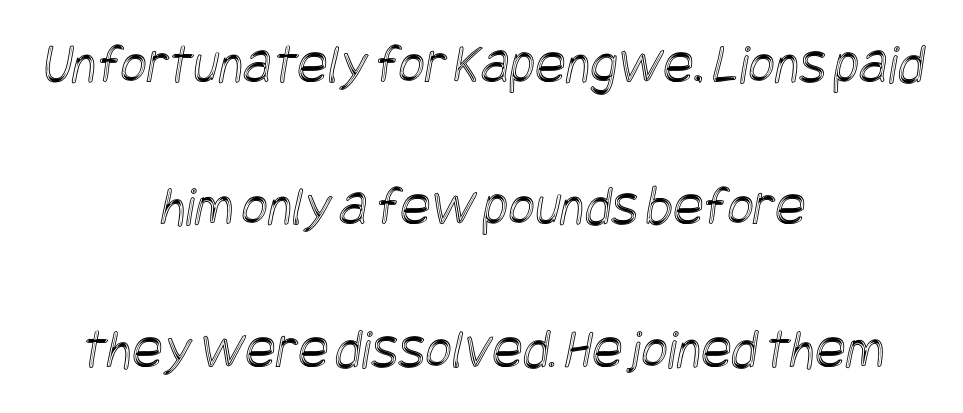
The image shows 57 px condensed type; set centered, loose line spacing (2.5x), normal letter spacing, not underlined; a large x-height.
